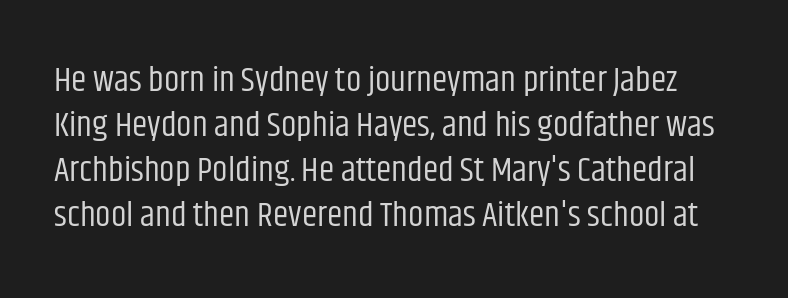
The image shows 35 px regular-weight, condensed sans-serif type, upright; set normal line spacing (1.29x), normal letter spacing, not underlined; low stroke contrast and a large x-height.
